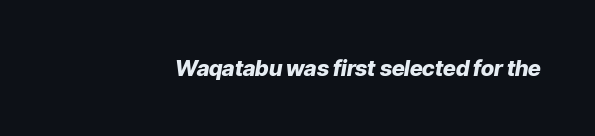
Is the type slanted? Yes — the strokes lean at a clear angle. The string is rendered with underlining switched off. Strokes here are thick enough to call this a true bold. This rendering leaves character spacing at its baseline value.
